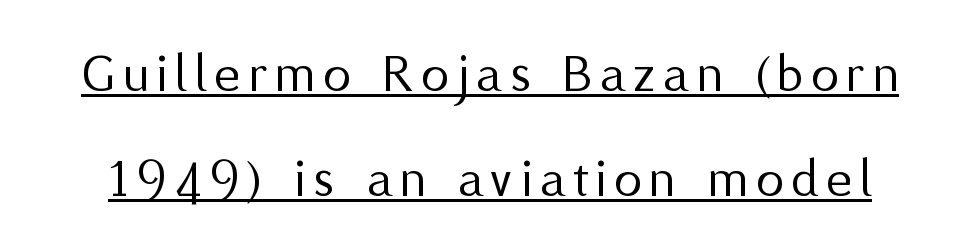
The image shows 56 px regular-weight sans-serif type, upright; set line spacing 1.87x, underlined; medium stroke contrast and a medium x-height.
